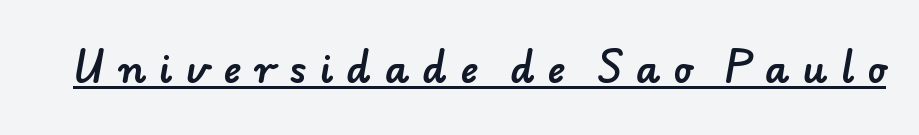
{"serif": "no", "width": "normal", "stroke_contrast": "low", "x_height": "small", "monospaced": "no", "underline": "yes", "letter_spacing": "wide", "letter_spacing_em": 0.34, "glyph_px": 38}
